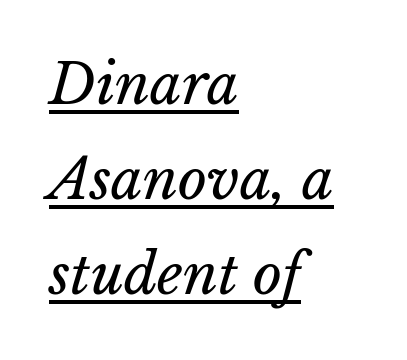
{"bold": "no", "weight": "regular", "width": "normal", "stroke_contrast": "low", "x_height": "medium", "monospaced": "no", "underline": "yes", "align": "left", "line_spacing": "normal", "line_spacing_ratio": 1.7, "letter_spacing": "normal", "letter_spacing_em": 0.0, "glyph_px": 56}
